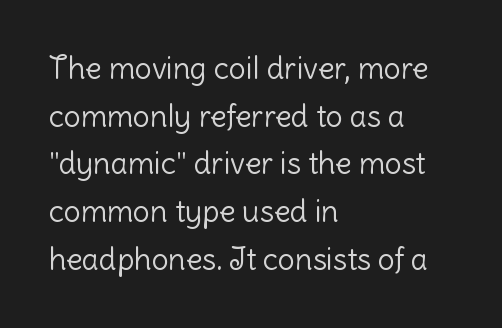
The image shows 30 px light sans-serif type, upright; set left-aligned, normal line spacing (1.59x), normal letter spacing, not underlined; low stroke contrast and a medium x-height.
